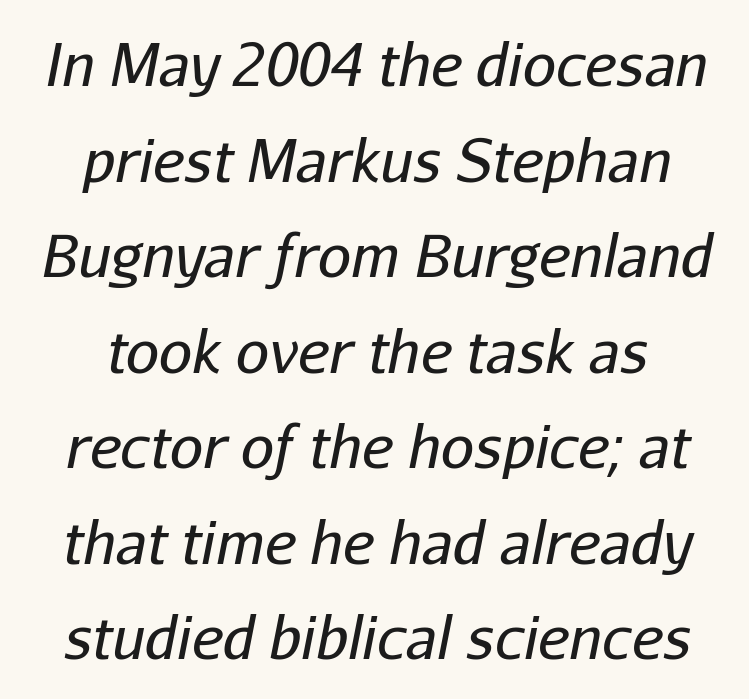
{"italic": "yes", "lean": "right", "slant_degrees": 11, "bold": "no", "weight": "regular", "width": "normal", "stroke_contrast": "low", "x_height": "medium", "monospaced": "no", "underline": "no", "align": "center", "line_spacing": "normal", "line_spacing_ratio": 1.62, "letter_spacing": "normal", "letter_spacing_em": 0.0, "glyph_px": 59}
